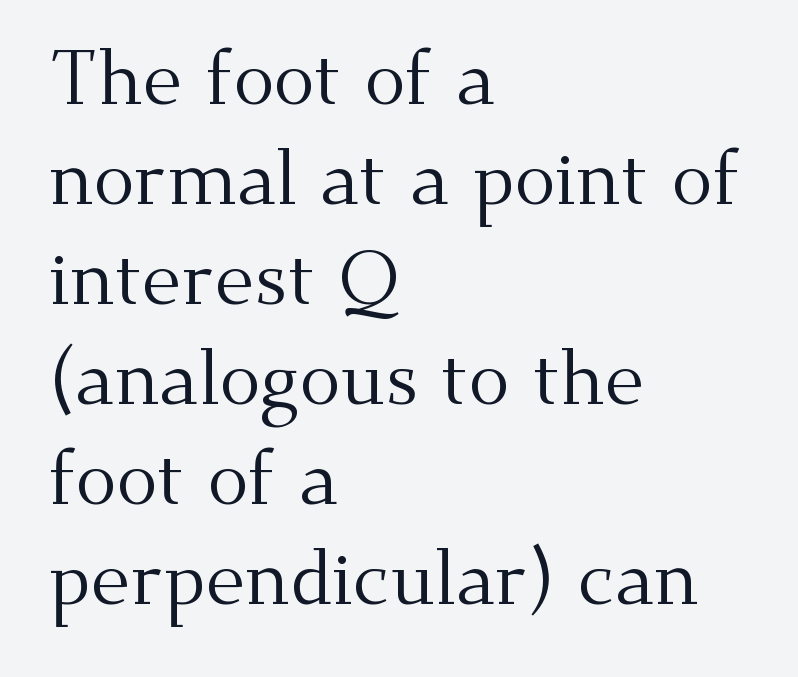
Typographically, this falls in the serif category. Stroke mass is kept to a normal reading level or below. Letters rest on an invisible, unmarked baseline. Proportional: the letters do not fall into vertical columns. Posture: upright roman. Vertical spacing — default.
